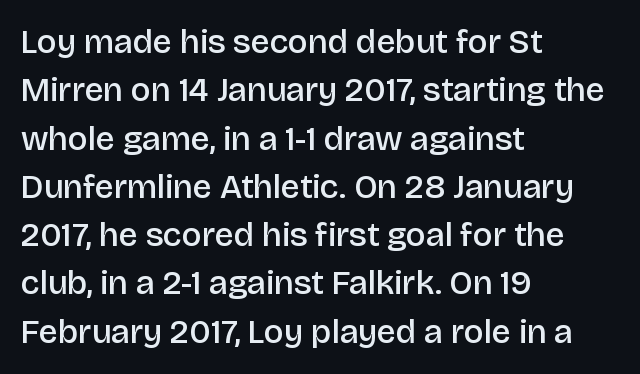
{"serif": "no", "italic": "no", "bold": "semi", "weight": "semibold", "width": "normal", "stroke_contrast": "low", "x_height": "large", "monospaced": "no", "underline": "no", "align": "left", "line_spacing": "normal", "line_spacing_ratio": 1.42, "letter_spacing": "normal", "letter_spacing_em": 0.0, "glyph_px": 34}
